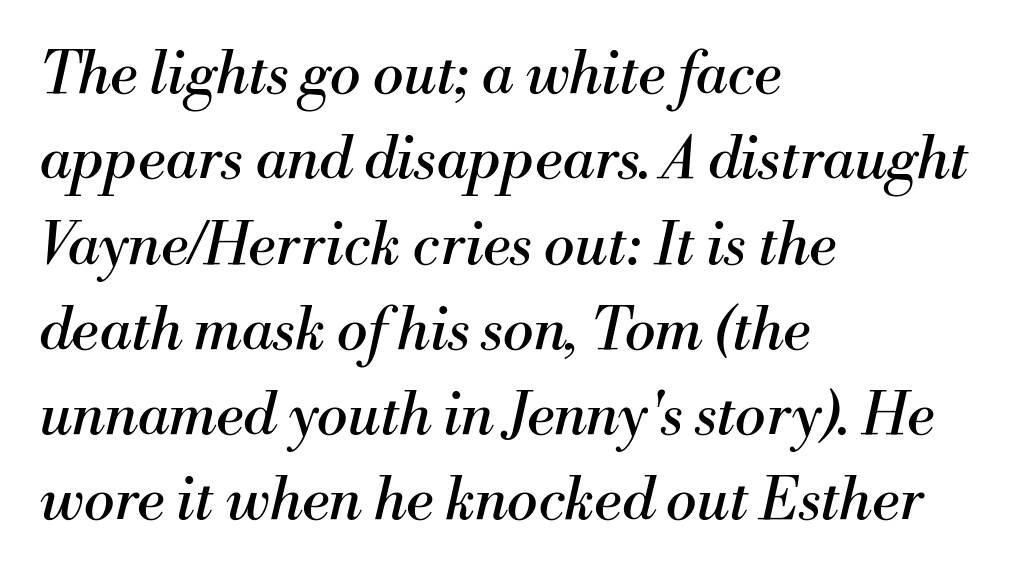
Q: Is the text bold? A: No.
Q: Is the text italic (slanted)? A: Yes, it leans right by about 13 degrees.
Q: Is the typeface a serif or a sans-serif typeface? A: Serif.
Q: Is the text underlined? A: No.
Q: How is the paragraph aligned? A: Left-aligned.
Q: Is the spacing between letters normal or unusually wide? A: Normal.
Q: Is the spacing between lines tight, normal or loose? A: Normal.
Q: Width (condensed, normal, or wide)? A: Normal.
Q: Stroke contrast? A: Medium.
Q: x-height? A: Small.
Q: Monospaced? A: No.
